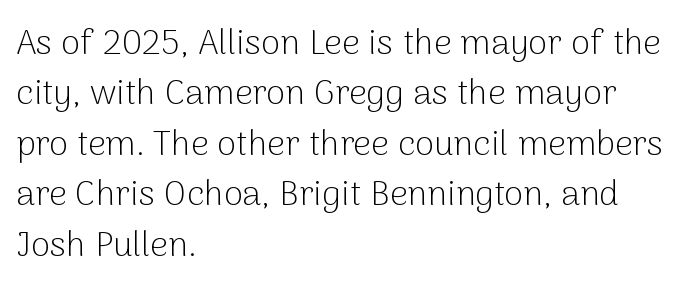
{"serif": "no", "italic": "no", "bold": "no", "weight": "light", "width": "normal", "stroke_contrast": "low", "x_height": "medium", "monospaced": "no", "underline": "no", "align": "left", "line_spacing": "normal", "line_spacing_ratio": 1.44, "letter_spacing": "normal", "letter_spacing_em": 0.0, "glyph_px": 35}
